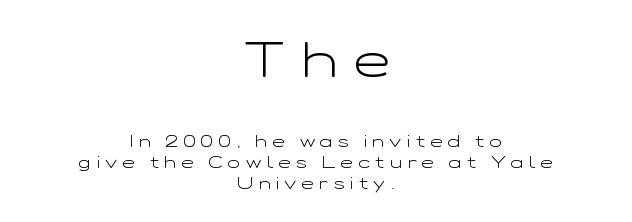
{"serif": "no", "italic": "no", "bold": "no", "weight": "light", "width": "wide", "stroke_contrast": "low", "x_height": "medium", "monospaced": "no", "underline": "no", "align": "center", "line_spacing": "normal", "line_spacing_ratio": 1.32, "letter_spacing": "wide", "letter_spacing_em": 0.35, "larger_block": "first", "size_ratio": 3.0, "glyph_px": 48}
